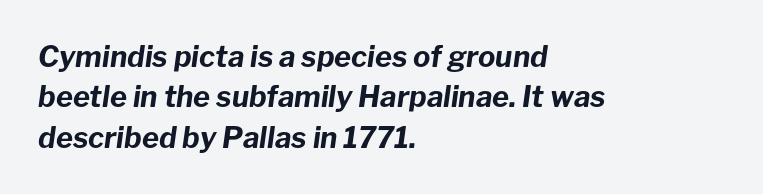
Line starts are locked; line ends wander. Descender tails drop into unmarked territory. The letters are bold, with thick, heavy strokes. The line texture is even and compact thanks to regular tracking. These lines sit exactly where default settings would place them. Varying glyph widths throughout — classic text-font behaviour.
